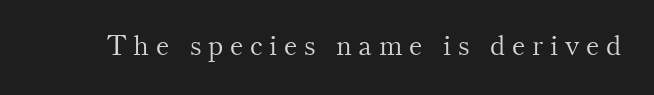
Q: Is the text bold? A: No.
Q: Is the text italic (slanted)? A: No, it is upright.
Q: Is the typeface a serif or a sans-serif typeface? A: Serif.
Q: Is the text underlined? A: No.
Q: Is the spacing between letters normal or unusually wide? A: Unusually wide.
Q: Width (condensed, normal, or wide)? A: Normal.
Q: Stroke contrast? A: Medium.
Q: x-height? A: Small.
Q: Monospaced? A: No.
